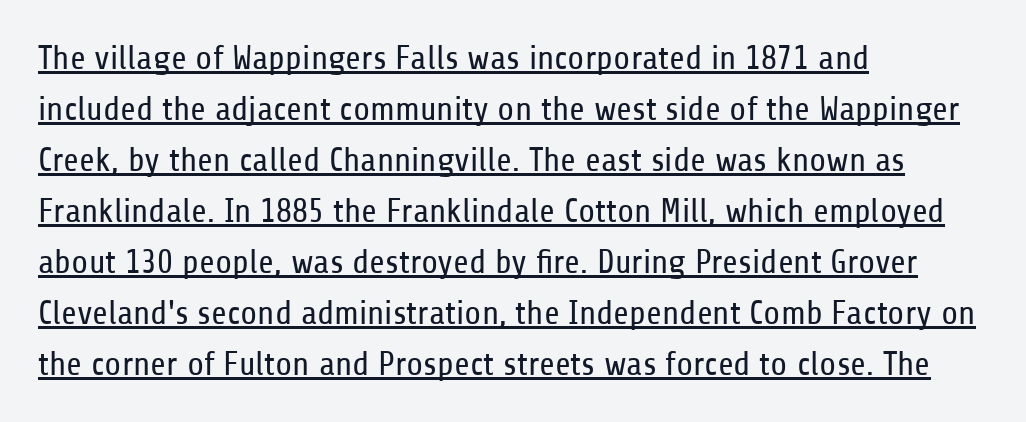
{"serif": "no", "italic": "no", "bold": "no", "weight": "regular", "width": "condensed", "stroke_contrast": "low", "x_height": "medium", "monospaced": "no", "underline": "yes", "align": "left", "line_spacing": "normal", "line_spacing_ratio": 1.5, "letter_spacing": "normal", "letter_spacing_em": 0.0, "glyph_px": 34}
